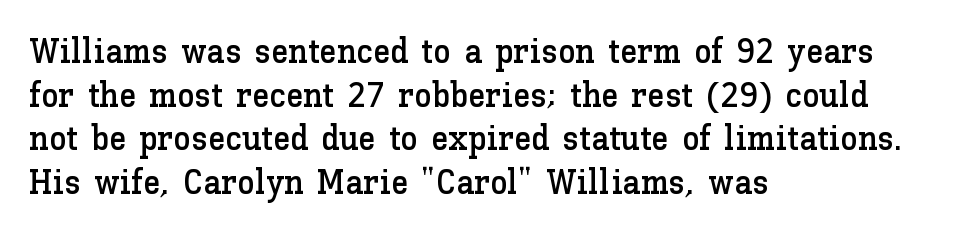
Q: Is the text italic (slanted)? A: No, it is upright.
Q: Is the text underlined? A: No.
Q: How is the paragraph aligned? A: Left-aligned.
Q: Is the spacing between letters normal or unusually wide? A: Normal.
Q: Is the spacing between lines tight, normal or loose? A: Normal.
Q: Width (condensed, normal, or wide)? A: Normal.
Q: Stroke contrast? A: Low.
Q: x-height? A: Medium.
Q: Monospaced? A: No.
